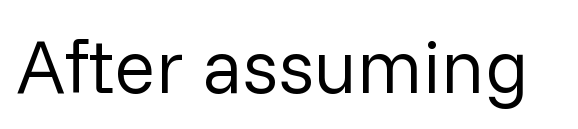
Here the designer chose a conventional face with non-uniform glyph widths. To sum up the face: it is a sans, with no serifs. A bare baseline throughout the passage. In terms of posture, this sample is upright. Compared with a typical body face, this is equally light or lighter still. The rendering keeps characters at their native spacing.
